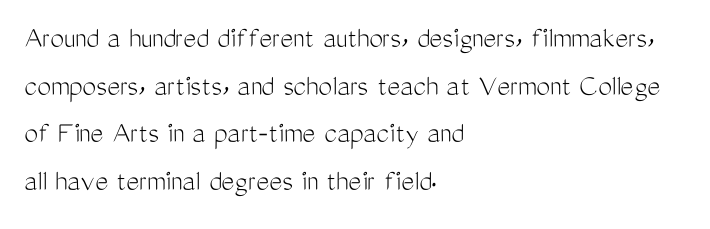
{"serif": "no", "italic": "no", "bold": "no", "weight": "light", "width": "condensed", "stroke_contrast": "medium", "x_height": "medium", "monospaced": "no", "underline": "no", "align": "left", "line_spacing": "normal", "line_spacing_ratio": 1.54, "letter_spacing": "normal", "letter_spacing_em": 0.0, "glyph_px": 31}
